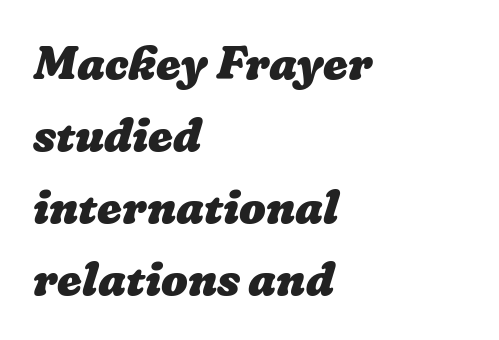
The image shows 47 px heavy type; set left-aligned, normal line spacing (1.53x), normal letter spacing, not underlined; low stroke contrast and a medium x-height.
